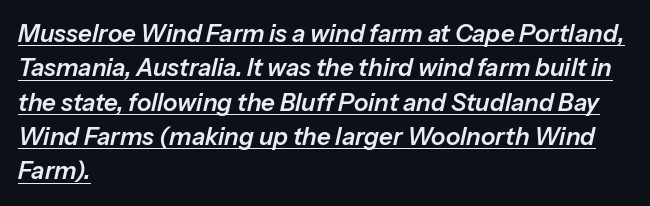
{"italic": "yes", "lean": "right", "slant_degrees": 13, "underline": "yes", "align": "left", "line_spacing": "normal", "line_spacing_ratio": 1.43, "letter_spacing": "normal", "letter_spacing_em": 0.0, "glyph_px": 24}
